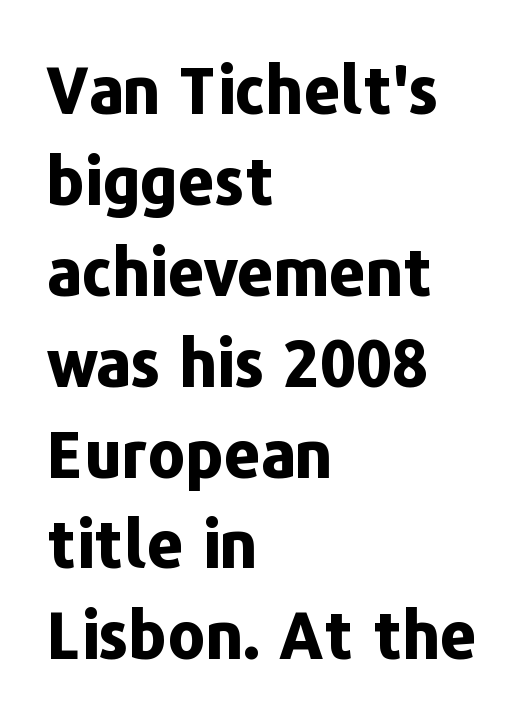
Q: Is the text bold? A: Yes.
Q: Is the text italic (slanted)? A: No, it is upright.
Q: Is the typeface a serif or a sans-serif typeface? A: Sans-serif.
Q: Is the text underlined? A: No.
Q: How is the paragraph aligned? A: Left-aligned.
Q: Is the spacing between letters normal or unusually wide? A: Normal.
Q: Is the spacing between lines tight, normal or loose? A: Normal.
Q: Width (condensed, normal, or wide)? A: Normal.
Q: Stroke contrast? A: Low.
Q: x-height? A: Medium.
Q: Monospaced? A: No.
